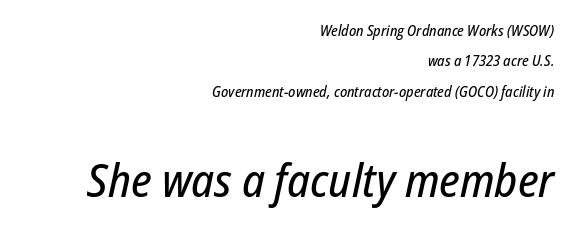
These two chunks differ in scale, with the bottom chunk taking the larger measure. Tall strokes in this sample are angled rather than plumb. Beneath every word, the page is bare. Whoever set this chose breathing room over compactness in the vertical rhythm. A typesetter would call this proportional, since set widths differ per character. What stands out about the letter spacing? Nothing — it is the standard amount.
